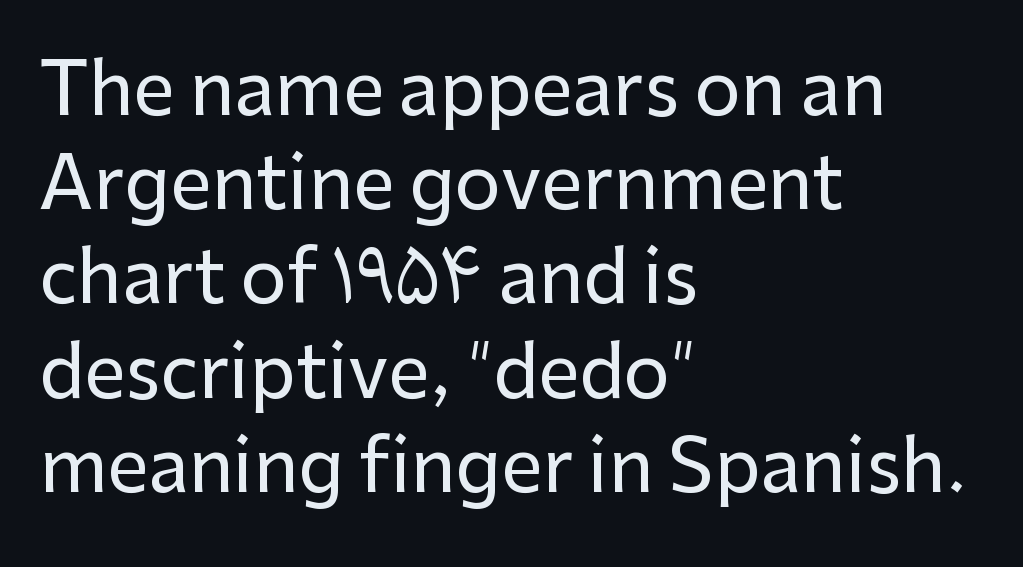
Q: Is the text italic (slanted)? A: No, it is upright.
Q: Is the typeface a serif or a sans-serif typeface? A: Sans-serif.
Q: Is the text underlined? A: No.
Q: How is the paragraph aligned? A: Left-aligned.
Q: Is the spacing between letters normal or unusually wide? A: Normal.
Q: Is the spacing between lines tight, normal or loose? A: Normal.
Q: Width (condensed, normal, or wide)? A: Normal.
Q: Stroke contrast? A: Low.
Q: x-height? A: Medium.
Q: Monospaced? A: No.
